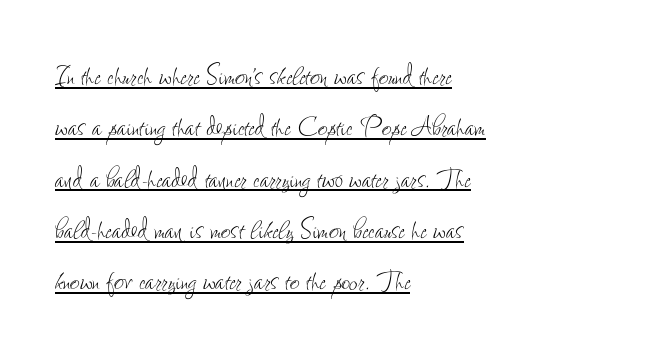
The image shows 34 px thin, condensed type; set left-aligned, normal line spacing (1.51x), normal letter spacing, underlined; low stroke contrast and a small x-height.
